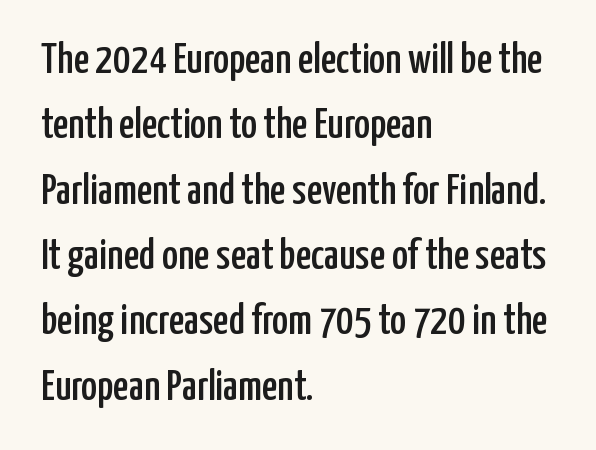
Q: Is the text italic (slanted)? A: No, it is upright.
Q: Is the typeface a serif or a sans-serif typeface? A: Sans-serif.
Q: Is the text underlined? A: No.
Q: How is the paragraph aligned? A: Left-aligned.
Q: Is the spacing between letters normal or unusually wide? A: Normal.
Q: Is the spacing between lines tight, normal or loose? A: Normal.
Q: Width (condensed, normal, or wide)? A: Condensed.
Q: Stroke contrast? A: Low.
Q: x-height? A: Medium.
Q: Monospaced? A: No.
